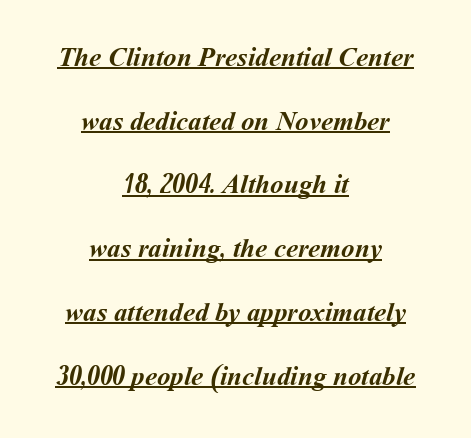
The image shows 27 px bold type; set centered, loose line spacing (2.36x), normal letter spacing, underlined.
